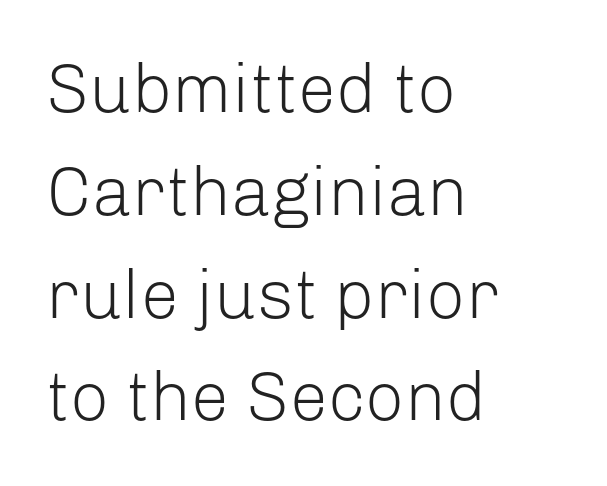
The image shows 69 px light sans-serif type, upright; set left-aligned, normal line spacing (1.49x), normal letter spacing, not underlined; low stroke contrast and a medium x-height.
